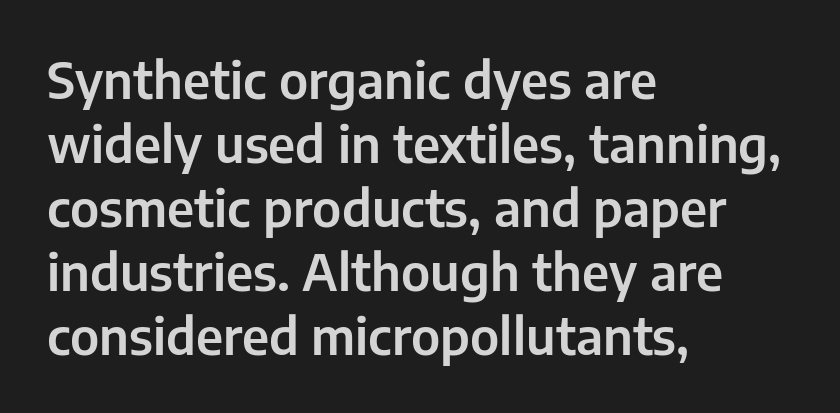
The image shows 50 px sans-serif type, upright; set left-aligned, normal line spacing (1.28x), normal letter spacing, not underlined; low stroke contrast and a medium x-height.
